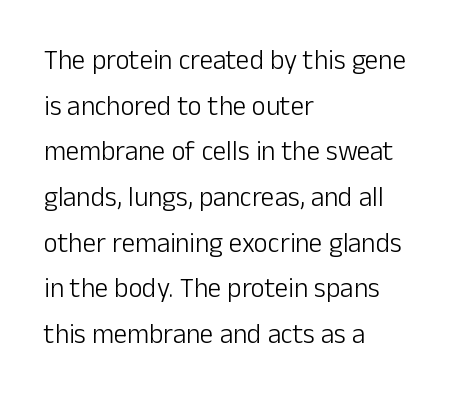
Q: Is the text bold? A: No.
Q: Is the text italic (slanted)? A: No, it is upright.
Q: Is the text underlined? A: No.
Q: How is the paragraph aligned? A: Left-aligned.
Q: Is the spacing between letters normal or unusually wide? A: Normal.
Q: Is the spacing between lines tight, normal or loose? A: Normal.
